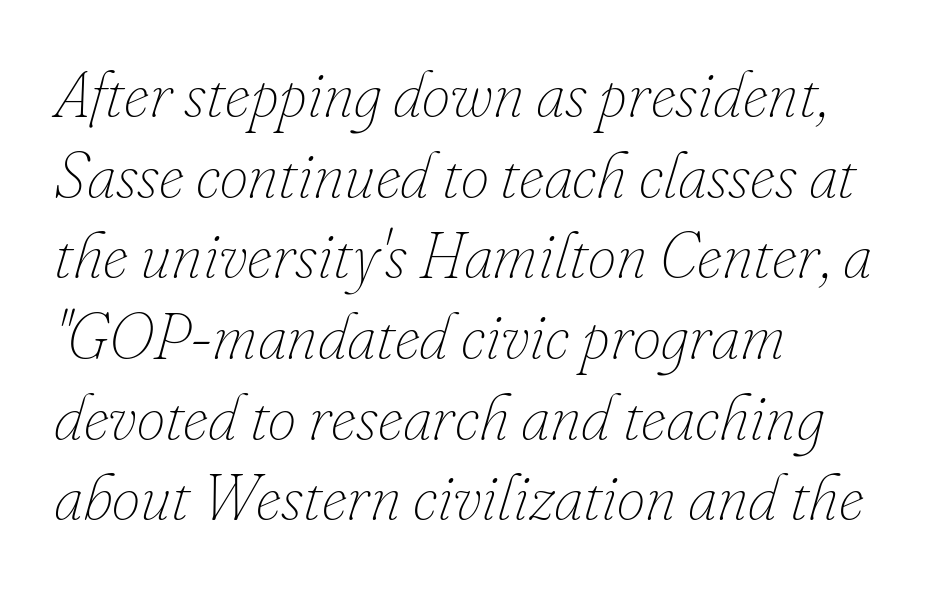
The glyphs are unaccompanied by any horizontal stroke below them. The leading is moderate, giving the passage an even texture. Notice how the passage keeps a crisp vertical edge on the left only. A quiet, ordinary-to-light weight characterises the typeface.
